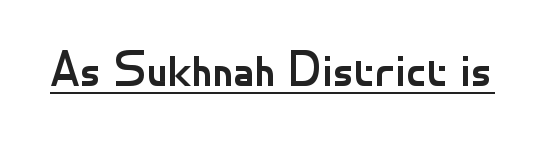
Each line of the rendering has a horizontal stroke beneath the glyphs. The lettering holds an erect, upright posture throughout. The strokes carry an ordinary text weight at most. The face used here is proportionally spaced, like ordinary book or web type.
